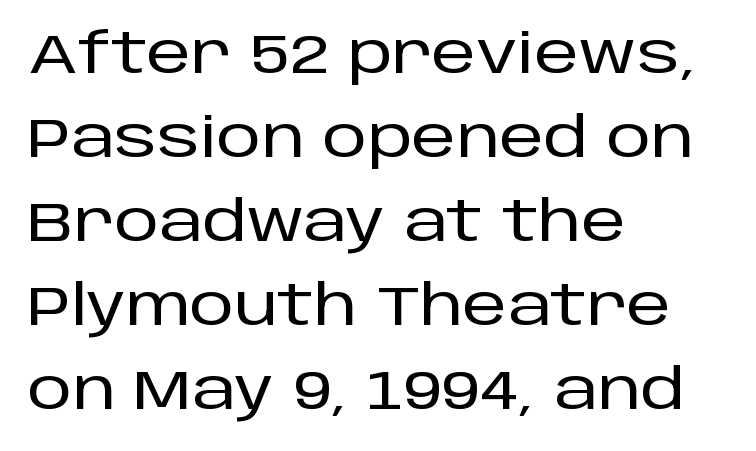
Each line starts at the same left margin while the right side varies. Words appear dense and cohesive because spacing is normal. This rendering features lettering with no underline. Letterform terminals end flat and unadorned throughout the passage. The letters stand upright; this is a roman face.
